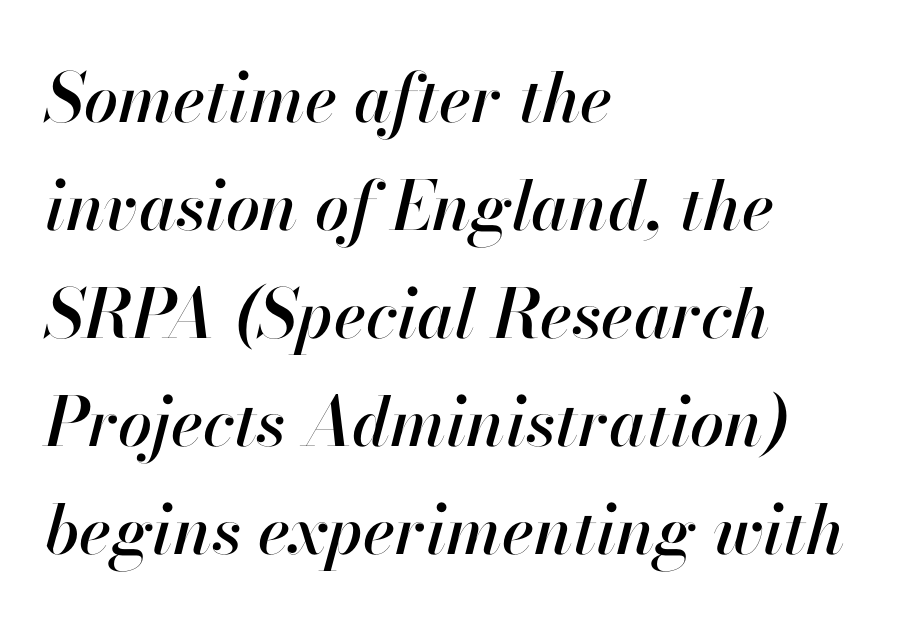
{"italic": "yes", "lean": "right", "slant_degrees": 13, "width": "normal", "stroke_contrast": "high", "x_height": "small", "monospaced": "no", "underline": "no", "align": "left", "line_spacing": "normal", "line_spacing_ratio": 1.59, "letter_spacing": "normal", "letter_spacing_em": 0.0, "glyph_px": 68}
